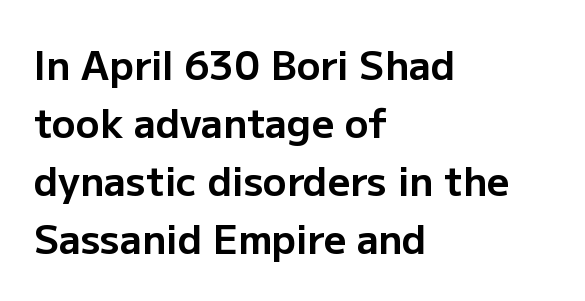
Q: Is the text bold? A: Yes.
Q: Is the text italic (slanted)? A: No, it is upright.
Q: Is the typeface a serif or a sans-serif typeface? A: Sans-serif.
Q: Is the text underlined? A: No.
Q: How is the paragraph aligned? A: Left-aligned.
Q: Is the spacing between letters normal or unusually wide? A: Normal.
Q: Is the spacing between lines tight, normal or loose? A: Normal.
Q: Width (condensed, normal, or wide)? A: Normal.
Q: Stroke contrast? A: Low.
Q: x-height? A: Medium.
Q: Monospaced? A: No.
